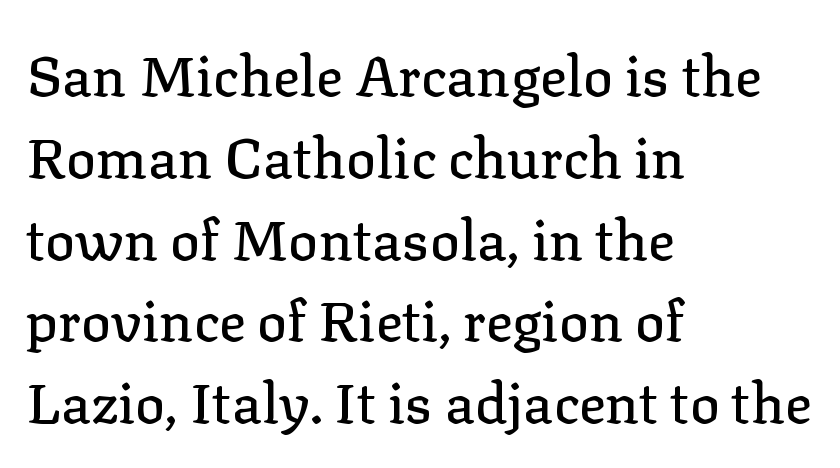
Q: Is the text italic (slanted)? A: No, it is upright.
Q: Is the typeface a serif or a sans-serif typeface? A: Serif.
Q: Is the text underlined? A: No.
Q: How is the paragraph aligned? A: Left-aligned.
Q: Is the spacing between letters normal or unusually wide? A: Normal.
Q: Is the spacing between lines tight, normal or loose? A: Normal.
Q: Width (condensed, normal, or wide)? A: Normal.
Q: Stroke contrast? A: Low.
Q: x-height? A: Medium.
Q: Monospaced? A: No.
